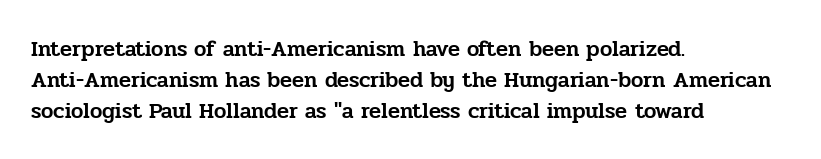
A classic flush-left, rag-right setting is used for this passage. Rendered with straight, roman letterforms. The rendering uses a moderate line-height, typical for paragraphs. In terms of letterspacing, this is plain default setting.
